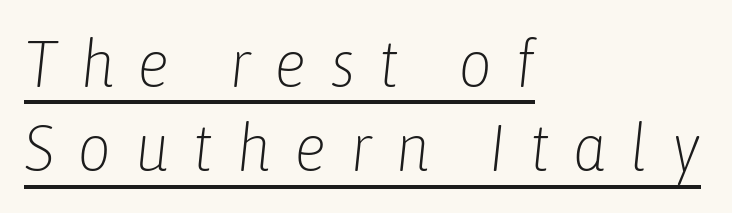
Q: Is the text bold? A: No.
Q: Is the text italic (slanted)? A: Yes, it leans right by about 6 degrees.
Q: Is the text underlined? A: Yes.
Q: How is the paragraph aligned? A: Left-aligned.
Q: Is the spacing between letters normal or unusually wide? A: Unusually wide.
Q: Is the spacing between lines tight, normal or loose? A: Normal.
Q: Width (condensed, normal, or wide)? A: Condensed.
Q: Stroke contrast? A: Low.
Q: x-height? A: Medium.
Q: Monospaced? A: No.
